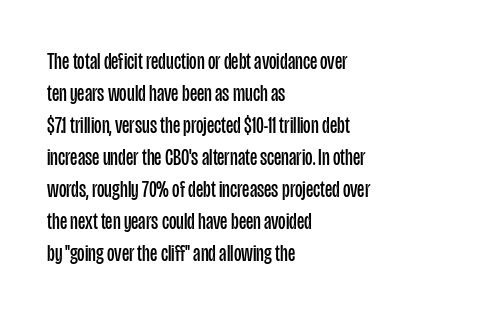
Caption: standard tracking, unaltered. Does the leading feel generous? No, just average. The lines are quadded left. Check the space under the baseline: it is left empty.
